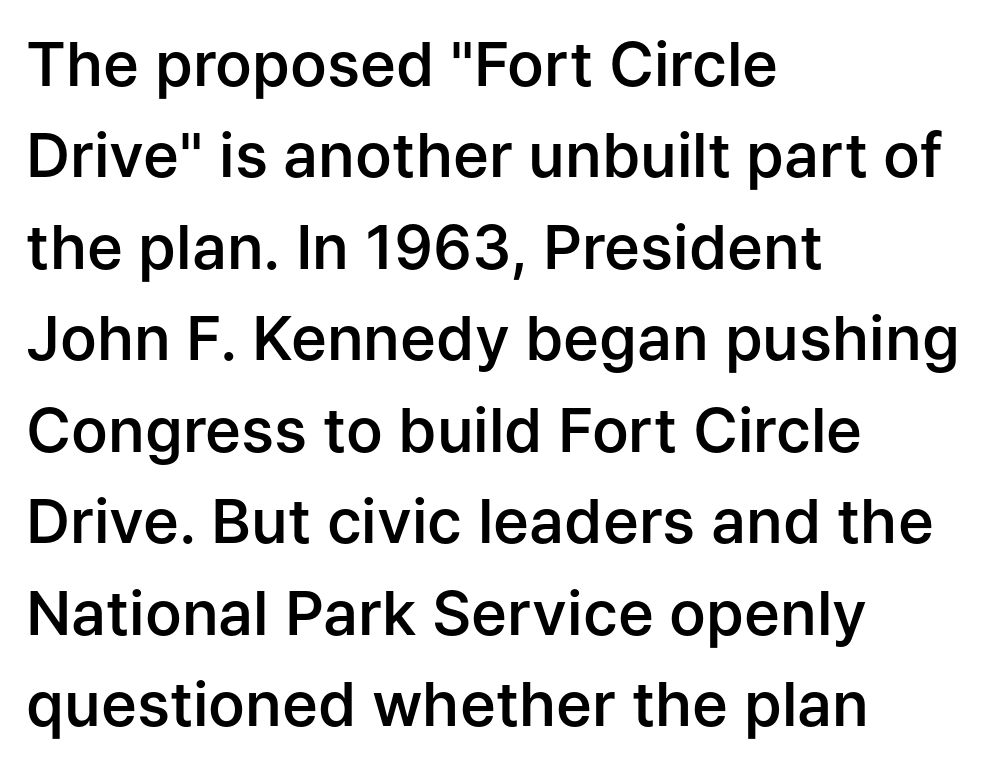
The image shows 61 px semibold sans-serif type, upright; set left-aligned, normal line spacing (1.5x), normal letter spacing, not underlined; low stroke contrast and a medium x-height.
